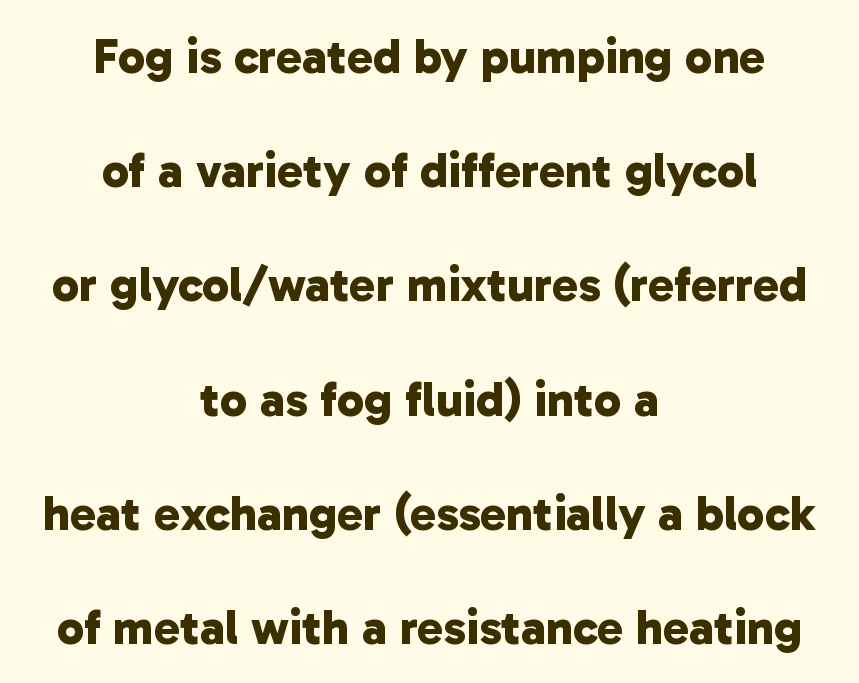
Q: Is the text bold? A: Yes.
Q: Is the typeface a serif or a sans-serif typeface? A: Sans-serif.
Q: Is the text underlined? A: No.
Q: How is the paragraph aligned? A: Centered.
Q: Is the spacing between letters normal or unusually wide? A: Normal.
Q: Is the spacing between lines tight, normal or loose? A: Loose.
Q: Width (condensed, normal, or wide)? A: Normal.
Q: Stroke contrast? A: Low.
Q: x-height? A: Medium.
Q: Monospaced? A: No.
